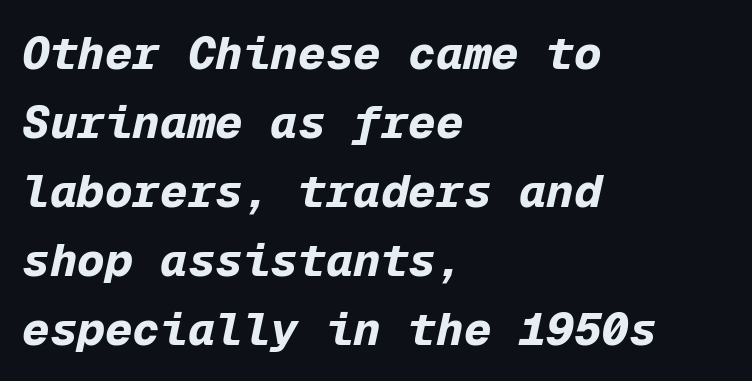
The image shows 46 px bold type, italic (leaning right), monospaced; set left-aligned, normal line spacing (1.5x), normal letter spacing, not underlined; low stroke contrast and a medium x-height.
